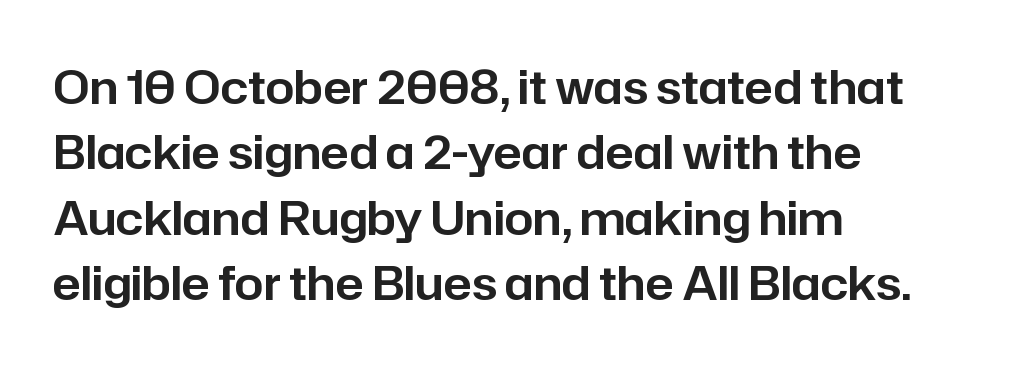
Q: Is the text italic (slanted)? A: No, it is upright.
Q: Is the typeface a serif or a sans-serif typeface? A: Sans-serif.
Q: Is the text underlined? A: No.
Q: How is the paragraph aligned? A: Left-aligned.
Q: Is the spacing between letters normal or unusually wide? A: Normal.
Q: Is the spacing between lines tight, normal or loose? A: Normal.
Q: Width (condensed, normal, or wide)? A: Normal.
Q: Stroke contrast? A: Low.
Q: x-height? A: Medium.
Q: Monospaced? A: No.
